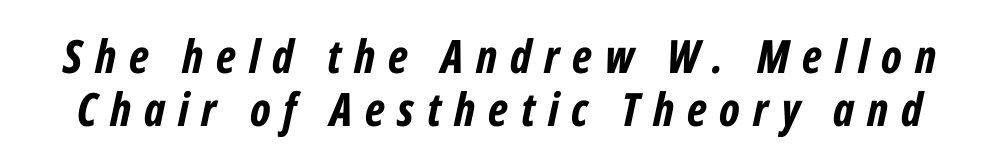
{"italic": "yes", "lean": "right", "slant_degrees": 12, "bold": "yes", "weight": "bold", "width": "condensed", "stroke_contrast": "low", "x_height": "medium", "monospaced": "no", "underline": "no", "line_spacing_ratio": 1.16, "letter_spacing": "wide", "letter_spacing_em": 0.28, "glyph_px": 46}
